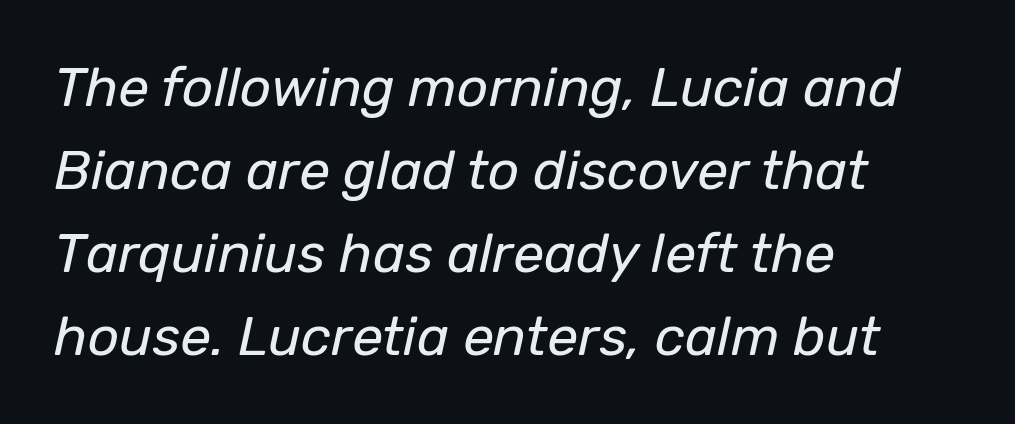
Honestly, the row spacing looks completely unremarkable. Descenders are the only things crossing below the line. This sample has the flowing, uneven cadence of proportional lettering. The typography opts for an oblique posture over an upright one.
